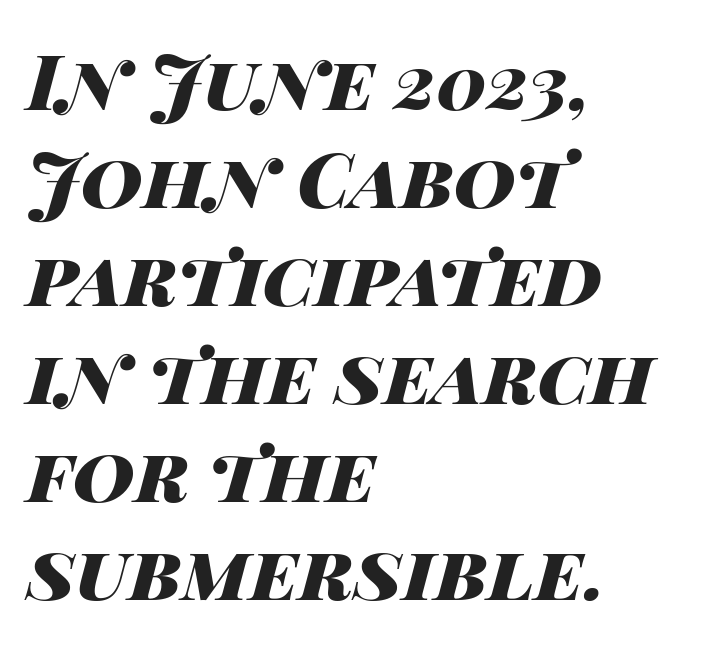
Students, this is bold: see how much ink each stroke carries. Proportional: the letters do not fall into vertical columns. Normally led — the rows are evenly, conventionally spaced. Anything drawn beneath the words? Only blank space. Glyph-to-glyph distance matches everyday printed text.
